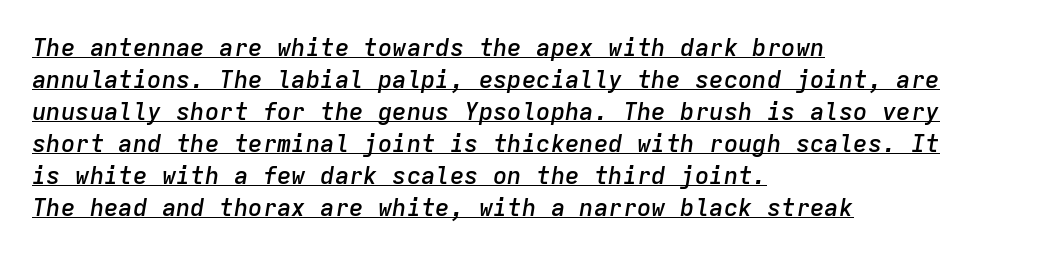
Q: Is the text bold? A: Semi-bold.
Q: Is the text italic (slanted)? A: Yes, it leans right by about 9 degrees.
Q: Is the text underlined? A: Yes.
Q: How is the paragraph aligned? A: Left-aligned.
Q: Is the spacing between letters normal or unusually wide? A: Normal.
Q: Is the spacing between lines tight, normal or loose? A: Normal.
